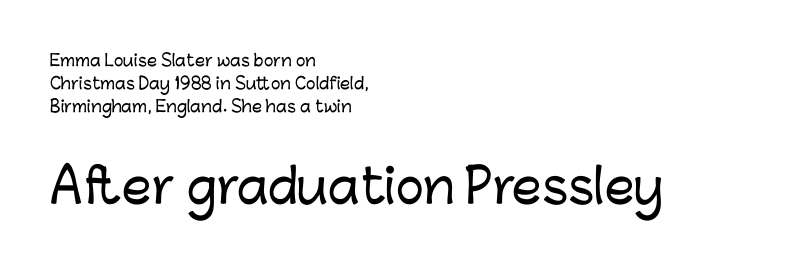
Q: Is the text italic (slanted)? A: No, it is upright.
Q: Is the typeface a serif or a sans-serif typeface? A: Sans-serif.
Q: Is the text underlined? A: No.
Q: How is the paragraph aligned? A: Left-aligned.
Q: Is the spacing between letters normal or unusually wide? A: Normal.
Q: Is the spacing between lines tight, normal or loose? A: Normal.
Q: Which block of text is set in a larger size, the first (top) or the second (bottom)? A: The second (bottom) one.
Q: Width (condensed, normal, or wide)? A: Normal.
Q: Stroke contrast? A: Low.
Q: x-height? A: Medium.
Q: Monospaced? A: No.
